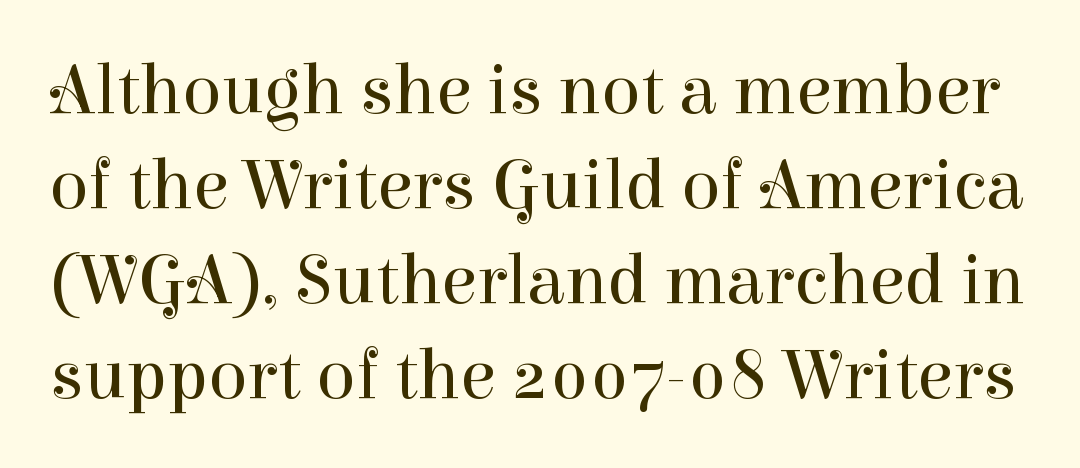
Q: Is the text bold? A: No.
Q: Is the text italic (slanted)? A: No, it is upright.
Q: Is the typeface a serif or a sans-serif typeface? A: Serif.
Q: Is the text underlined? A: No.
Q: Is the spacing between letters normal or unusually wide? A: Normal.
Q: Is the spacing between lines tight, normal or loose? A: Normal.
Q: Width (condensed, normal, or wide)? A: Normal.
Q: Stroke contrast? A: High.
Q: x-height? A: Medium.
Q: Monospaced? A: No.
